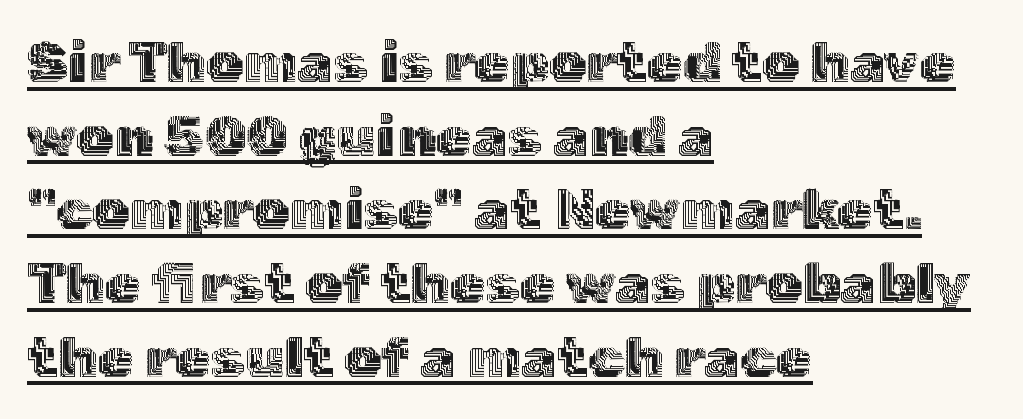
{"italic": "no", "width": "normal", "x_height": "medium", "monospaced": "no", "underline": "yes", "align": "left", "line_spacing": "normal", "line_spacing_ratio": 1.27, "letter_spacing": "normal", "letter_spacing_em": 0.0, "glyph_px": 58}
